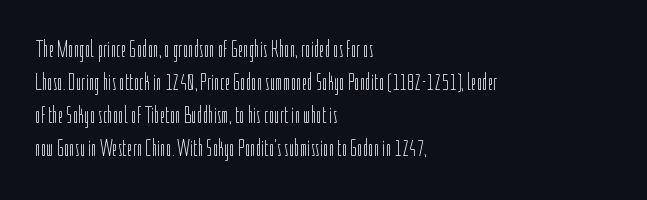
Q: Is the text bold? A: No.
Q: Is the text italic (slanted)? A: No, it is upright.
Q: Is the text underlined? A: No.
Q: How is the paragraph aligned? A: Left-aligned.
Q: Is the spacing between letters normal or unusually wide? A: Normal.
Q: Is the spacing between lines tight, normal or loose? A: Normal.
